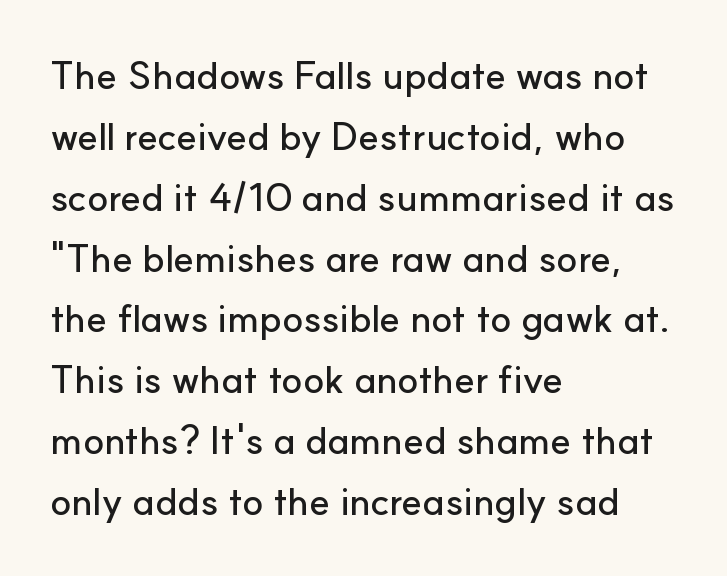
{"serif": "no", "italic": "no", "width": "normal", "stroke_contrast": "low", "x_height": "small", "monospaced": "no", "underline": "no", "align": "left", "line_spacing": "normal", "line_spacing_ratio": 1.56, "letter_spacing": "normal", "letter_spacing_em": 0.0, "glyph_px": 39}
